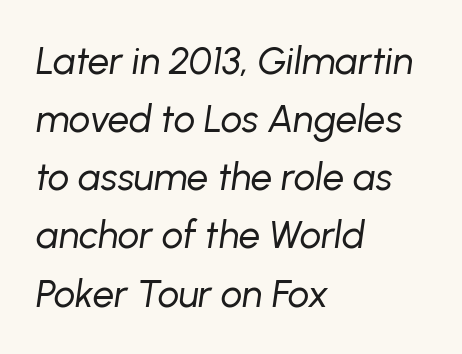
Q: Is the text bold? A: No.
Q: Is the text italic (slanted)? A: Yes, it leans right by about 8 degrees.
Q: Is the text underlined? A: No.
Q: How is the paragraph aligned? A: Left-aligned.
Q: Is the spacing between letters normal or unusually wide? A: Normal.
Q: Is the spacing between lines tight, normal or loose? A: Normal.
Q: Width (condensed, normal, or wide)? A: Normal.
Q: Stroke contrast? A: Low.
Q: x-height? A: Medium.
Q: Monospaced? A: No.
